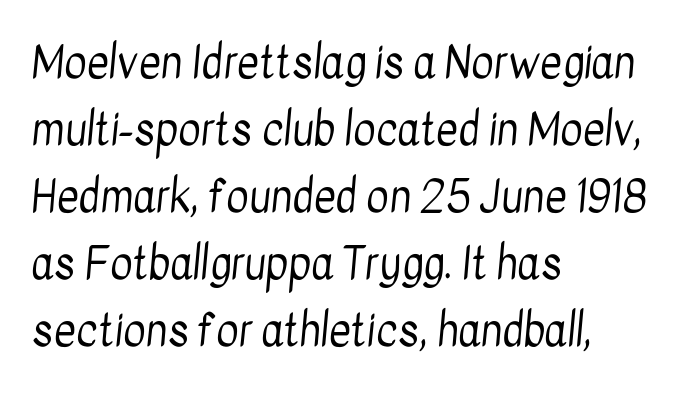
{"serif": "no", "bold": "no", "weight": "regular", "width": "condensed", "stroke_contrast": "low", "x_height": "medium", "monospaced": "no", "underline": "no", "align": "left", "line_spacing": "normal", "line_spacing_ratio": 1.56, "letter_spacing": "normal", "letter_spacing_em": 0.0, "glyph_px": 43}
